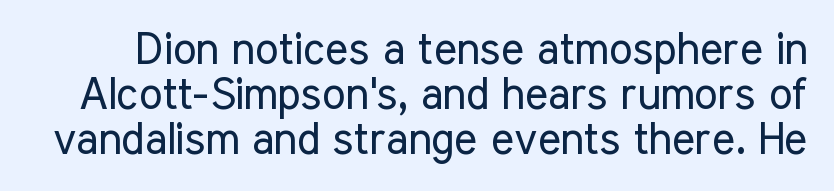
The image shows 44 px regular-weight, condensed sans-serif type, upright; set tight line spacing (1.02x), normal letter spacing, not underlined; low stroke contrast and a medium x-height.
